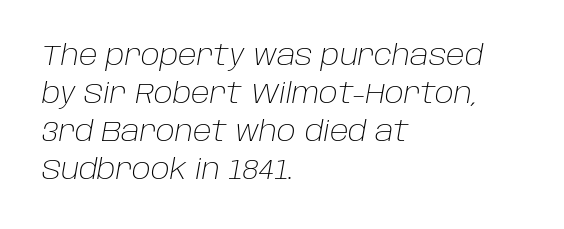
Q: Is the text bold? A: No.
Q: Is the text italic (slanted)? A: Yes, it leans right by about 10 degrees.
Q: Is the text underlined? A: No.
Q: How is the paragraph aligned? A: Left-aligned.
Q: Is the spacing between letters normal or unusually wide? A: Normal.
Q: Is the spacing between lines tight, normal or loose? A: Normal.
Q: Width (condensed, normal, or wide)? A: Normal.
Q: Stroke contrast? A: Low.
Q: x-height? A: Large.
Q: Monospaced? A: No.
